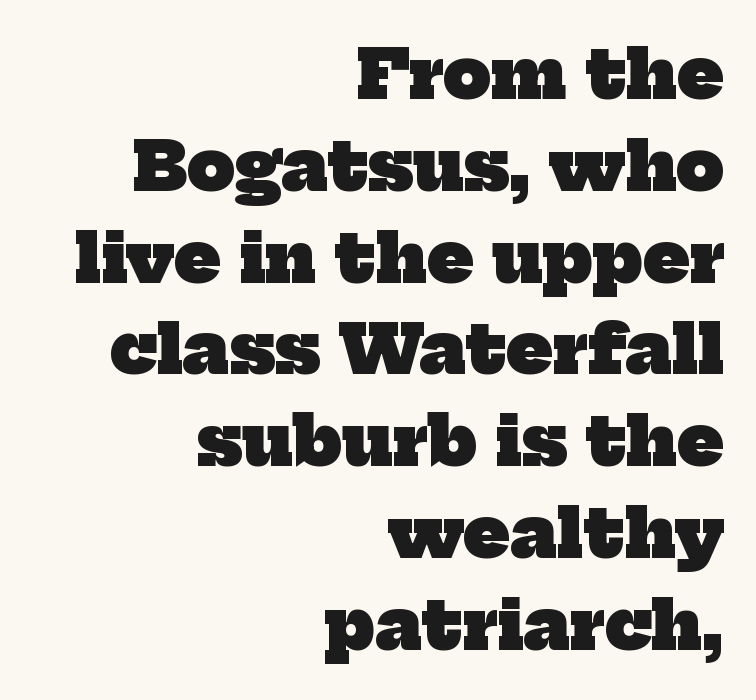
Q: Is the text bold? A: Yes.
Q: Is the typeface a serif or a sans-serif typeface? A: Serif.
Q: Is the text underlined? A: No.
Q: How is the paragraph aligned? A: Right-aligned.
Q: Is the spacing between letters normal or unusually wide? A: Normal.
Q: Is the spacing between lines tight, normal or loose? A: Normal.
Q: Width (condensed, normal, or wide)? A: Normal.
Q: Stroke contrast? A: Low.
Q: x-height? A: Medium.
Q: Monospaced? A: No.
